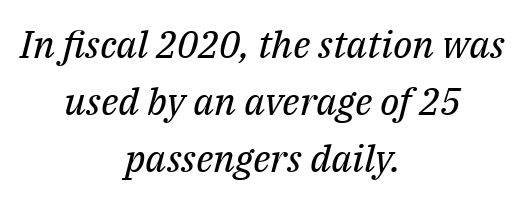
Weight: regular or lighter. Any mark beneath the type? The region is blank. How are the letters spaced? Ordinarily, with no added tracking. The letters advance in unequal steps, a hallmark of proportional type. The glyphs look as if they've been sheared to an angle. Reading down the column, the eye jumps a familiar distance to each next line.
